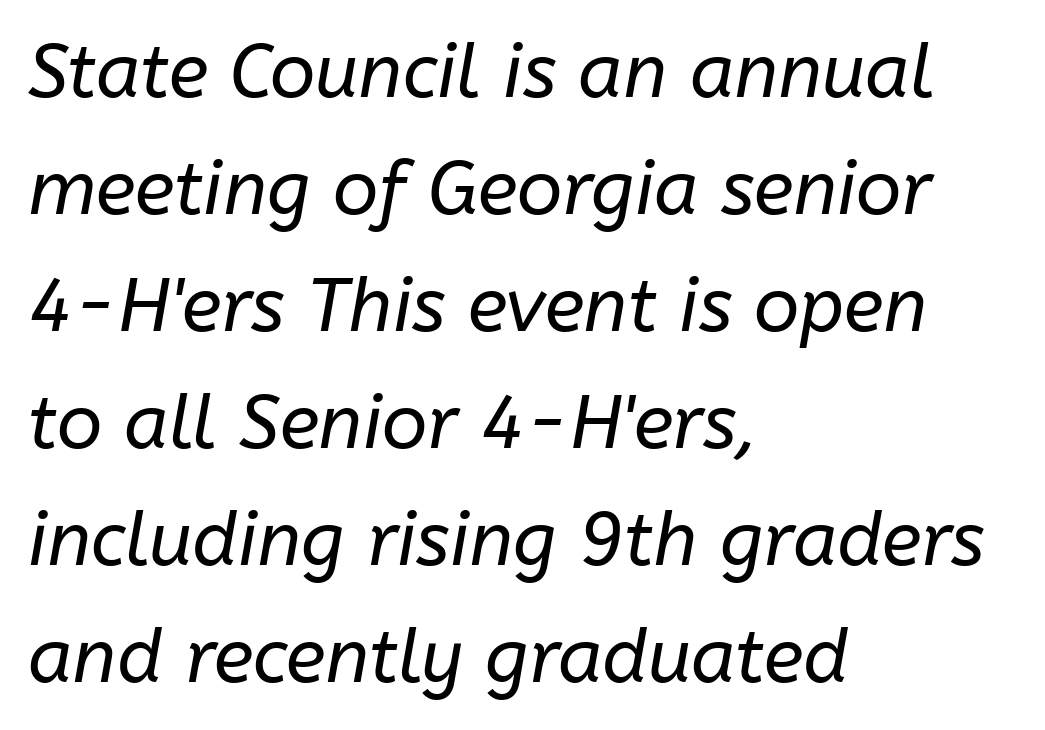
The image shows 75 px regular-weight type, italic (leaning right); set left-aligned, normal line spacing (1.56x), normal letter spacing, not underlined; low stroke contrast and a medium x-height.
